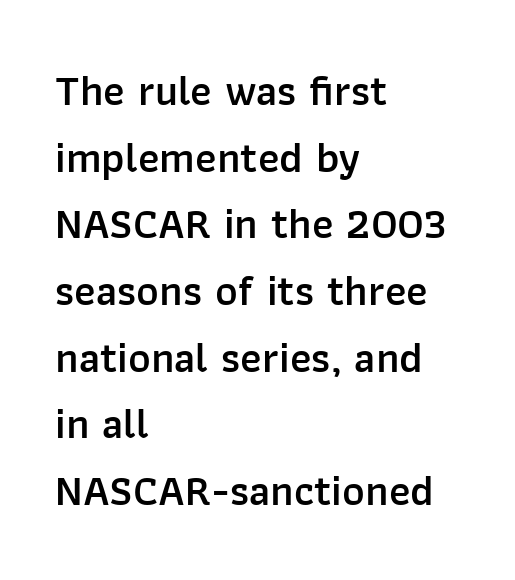
Horizontal alignment here is leftward, the default for most running prose. Typesetter's note: demi weight, one step under bold. Does extra space separate the letters? No, they use regular spacing. Look at the bottom of the vertical strokes: they stop flat, with no serifs. Compared with typical paragraphs, the rows here are spaced about the same.
